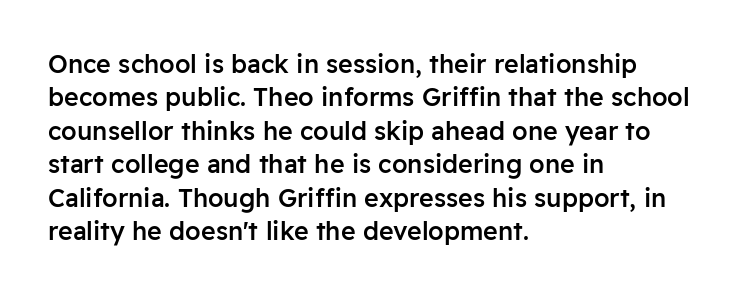
Q: Is the text bold? A: Semi-bold.
Q: Is the text italic (slanted)? A: No, it is upright.
Q: Is the text underlined? A: No.
Q: How is the paragraph aligned? A: Left-aligned.
Q: Is the spacing between letters normal or unusually wide? A: Normal.
Q: Is the spacing between lines tight, normal or loose? A: Normal.
